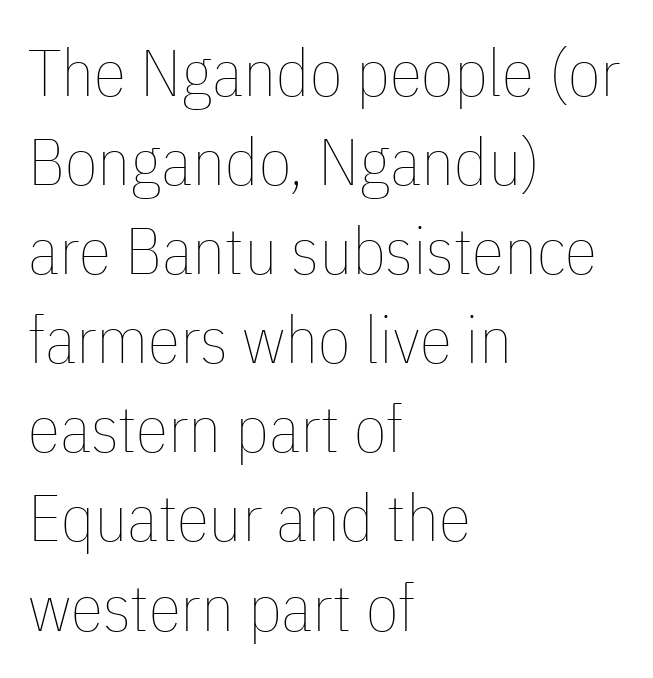
Students, observe: this is what conventionally led text looks like. The paragraph shown leans on its left margin. You could not count columns in this text — the font is proportionally spaced. The font's upright variant was chosen for this text. Weight: not bold — regular or lighter.
